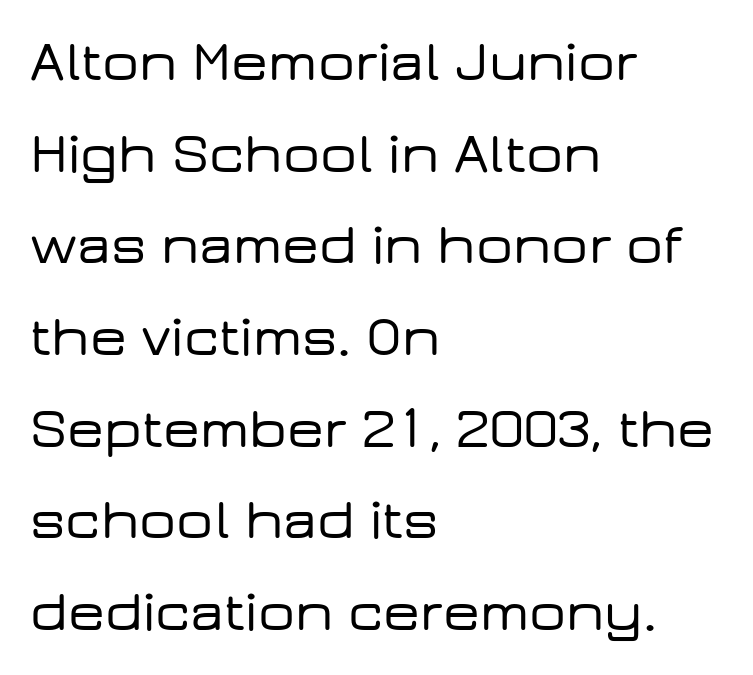
This rendering employs a face without finishing strokes, i.e., a sans-serif. The specimen omits any rule beneath the text block's lines. Each word holds together tightly as a unit, with standard inter-letter gaps. The rendering uses natural spacing where letterforms have individual widths. No italicization has been applied; the sample stays upright. The leading is moderate, giving the passage an even texture.
